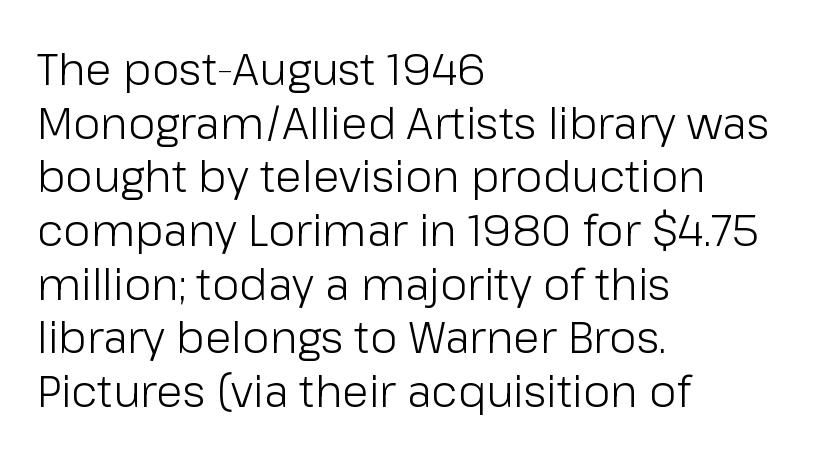
Q: Is the text bold? A: No.
Q: Is the text italic (slanted)? A: No, it is upright.
Q: Is the typeface a serif or a sans-serif typeface? A: Sans-serif.
Q: Is the text underlined? A: No.
Q: How is the paragraph aligned? A: Left-aligned.
Q: Is the spacing between letters normal or unusually wide? A: Normal.
Q: Width (condensed, normal, or wide)? A: Normal.
Q: Stroke contrast? A: Low.
Q: x-height? A: Medium.
Q: Monospaced? A: No.
